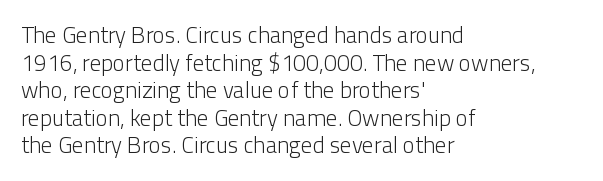
The image shows 23 px text type, upright; set left-aligned, line spacing 1.2x, normal letter spacing, not underlined.
